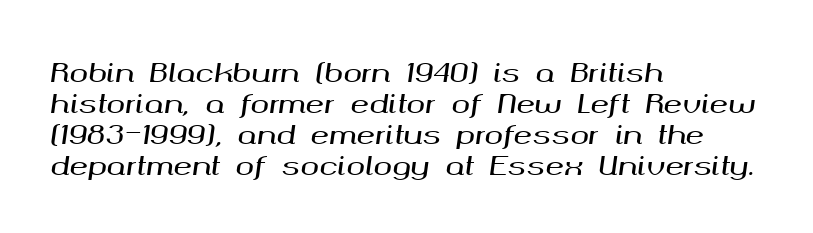
{"italic": "yes", "lean": "right", "slant_degrees": 8, "underline": "no", "align": "left", "line_spacing_ratio": 1.24, "letter_spacing": "normal", "letter_spacing_em": 0.0, "glyph_px": 25}
